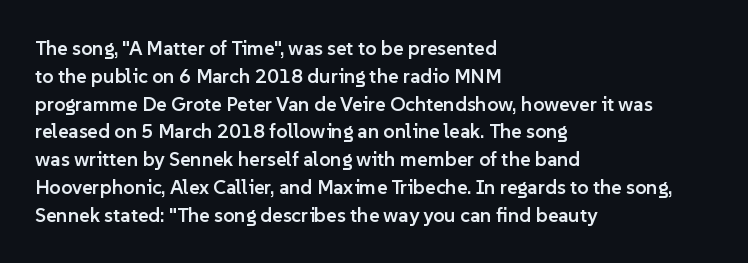
The image shows 20 px text type, upright; set left-aligned, normal line spacing (1.39x), normal letter spacing, not underlined.
